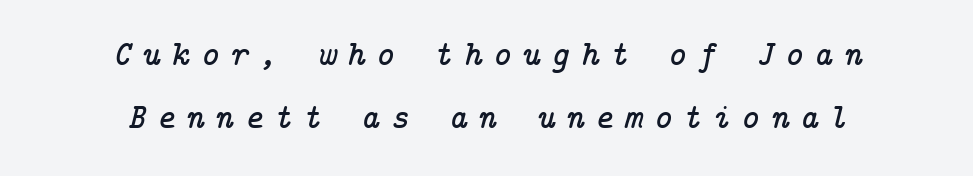
The image shows 35 px serif type, italic (leaning right); set centered, line spacing 1.79x, unusually wide letter spacing (+0.31 em), not underlined; low stroke contrast and a medium x-height.
